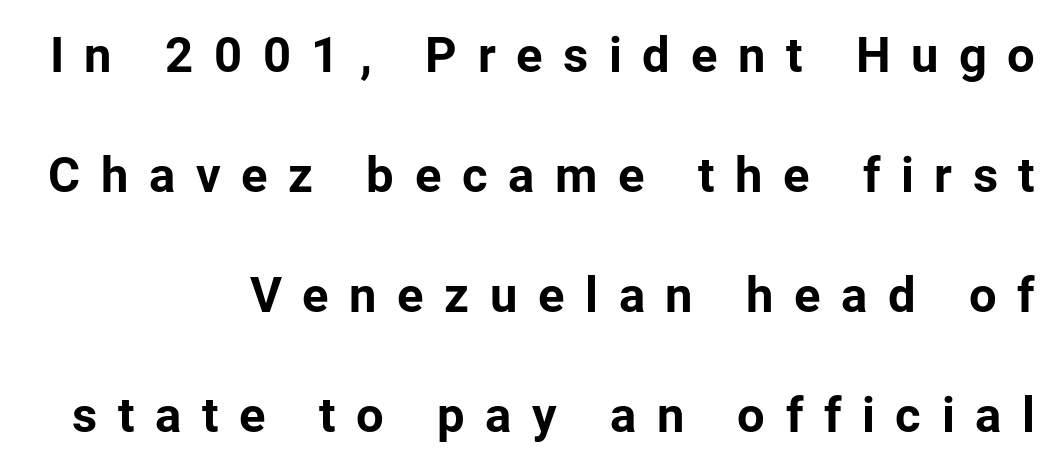
{"serif": "no", "italic": "no", "bold": "yes", "weight": "bold", "width": "normal", "stroke_contrast": "low", "x_height": "medium", "monospaced": "no", "underline": "no", "align": "right", "line_spacing": "loose", "line_spacing_ratio": 2.45, "letter_spacing": "wide", "letter_spacing_em": 0.42, "glyph_px": 49}
